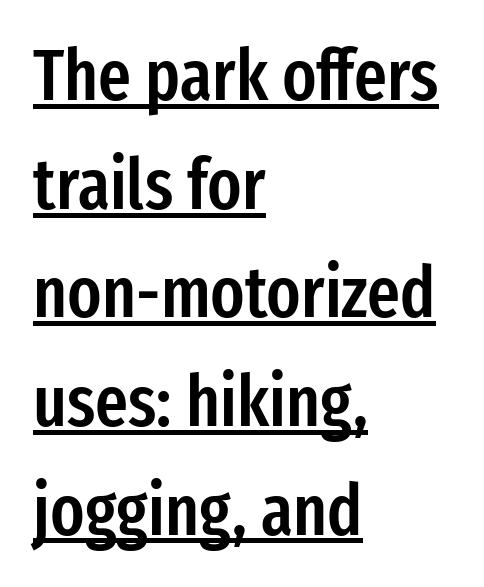
Rendered with straight, roman letterforms. A typesetter would call this proportional, since set widths differ per character. Vertically, the passage feels balanced, rows spaced as you'd expect. Heft: intermediate — a semibold.
